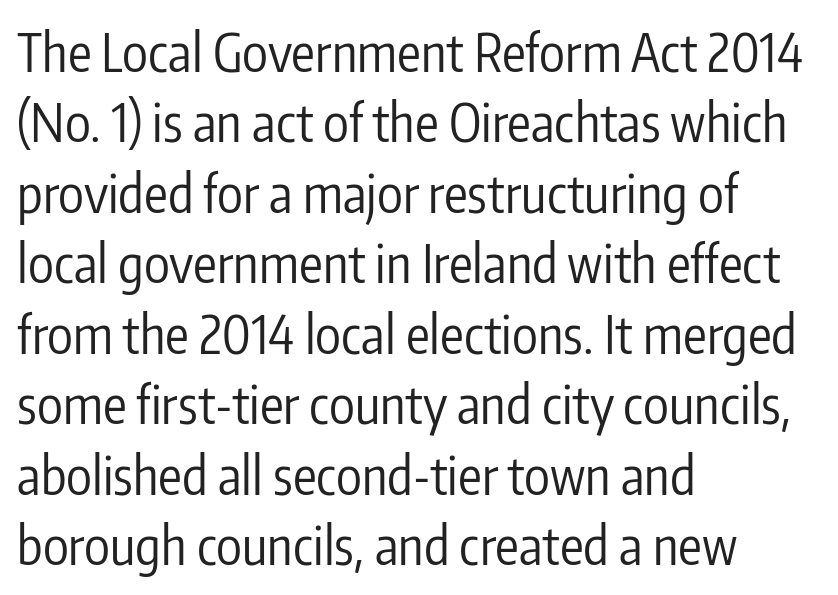
The image shows 53 px regular-weight, condensed sans-serif type, upright; set left-aligned, normal line spacing (1.33x), normal letter spacing, not underlined; low stroke contrast and a medium x-height.
